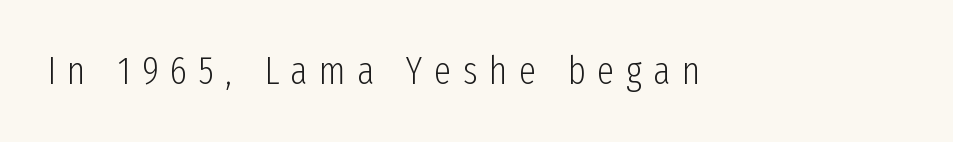
The image shows 39 px light, condensed sans-serif type, upright; set unusually wide letter spacing (+0.29 em), not underlined; low stroke contrast and a medium x-height.
